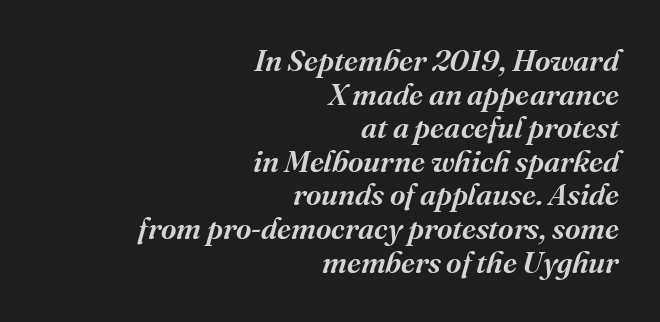
{"serif": "yes", "italic": "yes", "lean": "right", "slant_degrees": 16, "width": "normal", "stroke_contrast": "medium", "x_height": "medium", "monospaced": "no", "underline": "no", "align": "right", "line_spacing": "tight", "line_spacing_ratio": 1.12, "letter_spacing": "normal", "letter_spacing_em": 0.0, "glyph_px": 30}
